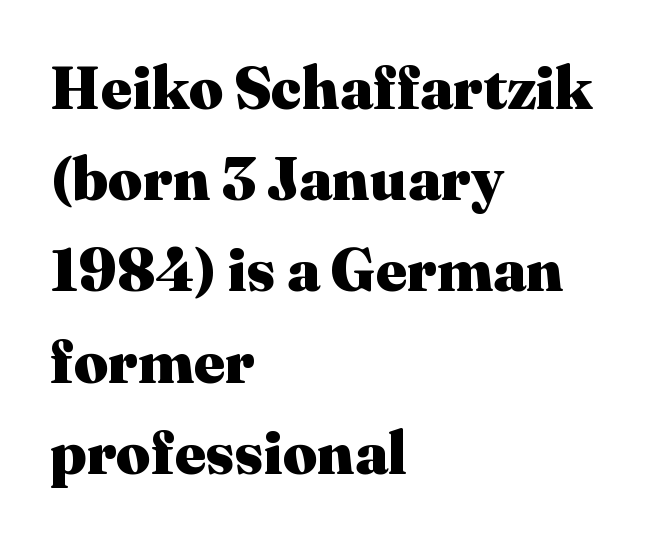
The rendering uses a bold face; every stroke is thick and dark. The text block is weighted toward the left margin, trailing off unevenly rightward. Rendered with straight, roman letterforms. The passage shown is not underscored anywhere.
